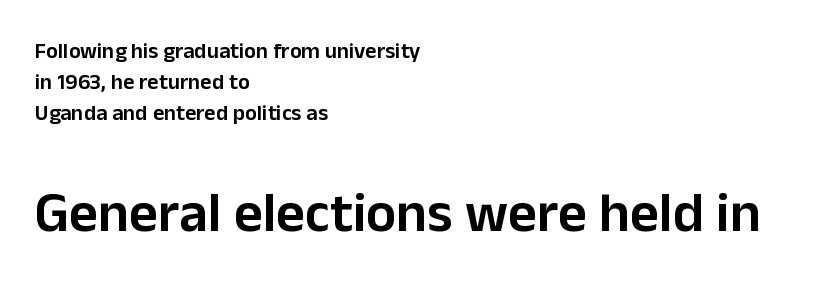
{"serif": "no", "italic": "no", "bold": "semi", "weight": "semibold", "width": "normal", "stroke_contrast": "low", "x_height": "medium", "monospaced": "no", "underline": "no", "align": "left", "line_spacing": "normal", "line_spacing_ratio": 1.41, "letter_spacing": "normal", "letter_spacing_em": 0.0, "larger_block": "second", "size_ratio": 2.55, "glyph_px": 56}
